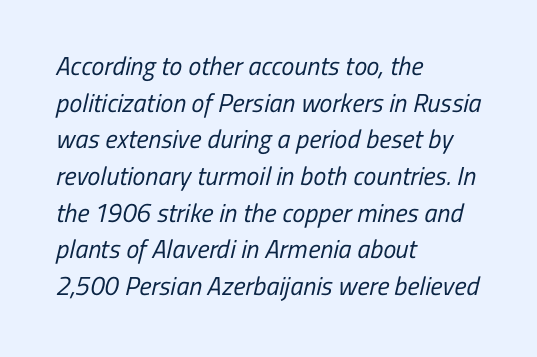
Interline gaps are of average width in this sample. The face looks like a standard text weight, possibly lighter. The line texture is even and compact thanks to regular tracking. Just letters on the line, the space beneath them empty. This sample is left-justified, so line endings fall wherever the words run out.
